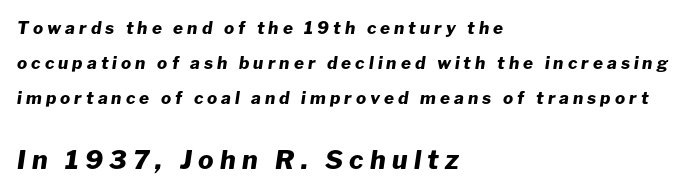
{"italic": "yes", "lean": "right", "slant_degrees": 8, "bold": "yes", "underline": "no", "align": "left", "line_spacing": "loose", "line_spacing_ratio": 2.07, "letter_spacing": "wide", "letter_spacing_em": 0.24, "larger_block": "second", "size_ratio": 1.53, "glyph_px": 26}
